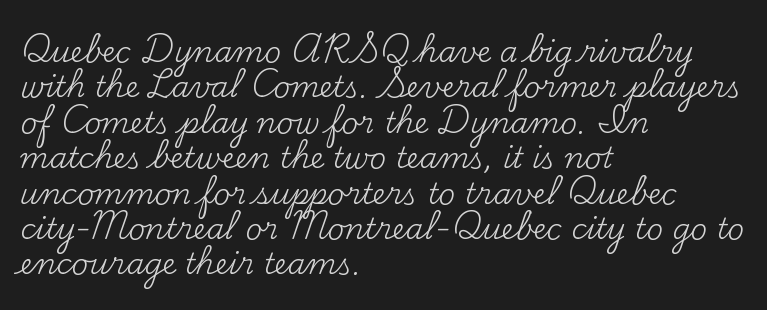
You could not count columns in this text — the font is proportionally spaced. This reads as an unemphasized weight, regular at the heaviest. The font family rendered here belongs to the serif group. Letters rest on an invisible, unmarked baseline.
